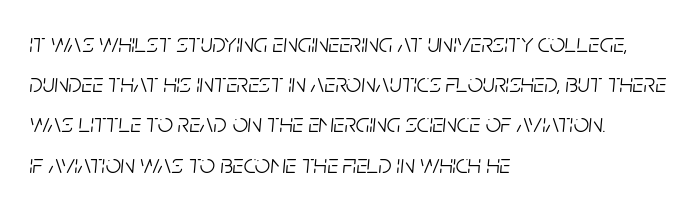
Q: Is the text bold? A: No.
Q: Is the text italic (slanted)? A: Yes, it leans right by about 5 degrees.
Q: Is the text underlined? A: No.
Q: How is the paragraph aligned? A: Left-aligned.
Q: Is the spacing between letters normal or unusually wide? A: Normal.
Q: Is the spacing between lines tight, normal or loose? A: Normal.
